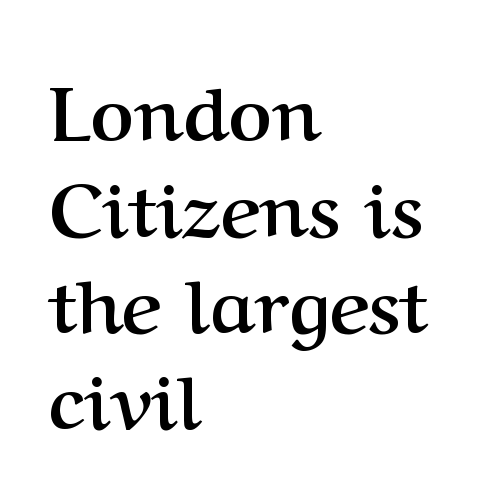
{"serif": "yes", "italic": "no", "bold": "yes", "weight": "semibold", "width": "normal", "stroke_contrast": "medium", "x_height": "medium", "monospaced": "no", "underline": "no", "align": "left", "line_spacing": "normal", "line_spacing_ratio": 1.28, "letter_spacing": "normal", "letter_spacing_em": 0.0, "glyph_px": 75}
